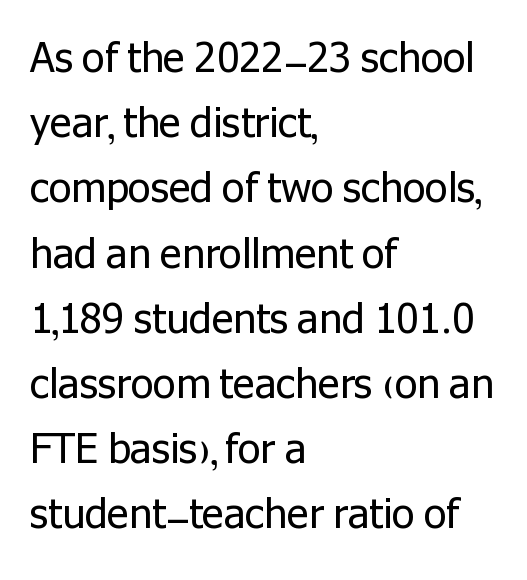
{"serif": "no", "italic": "no", "bold": "no", "weight": "regular", "width": "normal", "stroke_contrast": "low", "x_height": "medium", "monospaced": "no", "underline": "no", "align": "left", "line_spacing": "normal", "line_spacing_ratio": 1.59, "letter_spacing": "normal", "letter_spacing_em": 0.0, "glyph_px": 41}
